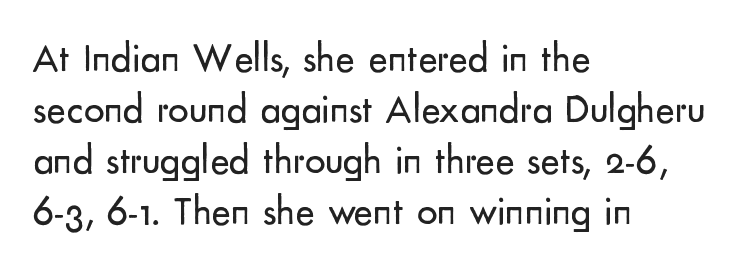
Q: Is the text bold? A: No.
Q: Is the text italic (slanted)? A: No, it is upright.
Q: Is the typeface a serif or a sans-serif typeface? A: Sans-serif.
Q: Is the text underlined? A: No.
Q: How is the paragraph aligned? A: Left-aligned.
Q: Is the spacing between letters normal or unusually wide? A: Normal.
Q: Width (condensed, normal, or wide)? A: Normal.
Q: Stroke contrast? A: Low.
Q: x-height? A: Small.
Q: Monospaced? A: No.
